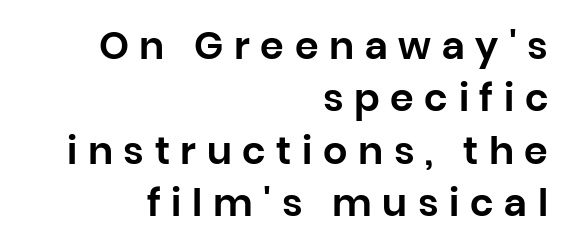
The image shows 38 px sans-serif type, upright; set right-aligned, normal line spacing (1.38x), unusually wide letter spacing (+0.28 em), not underlined; low stroke contrast and a large x-height.
